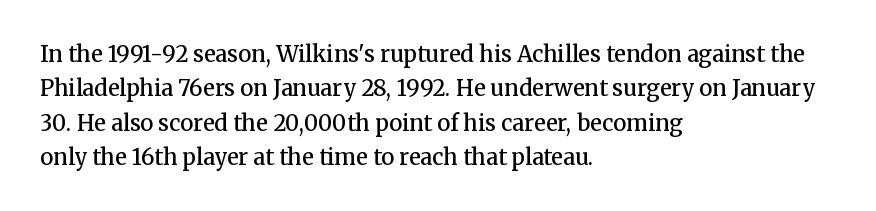
The lines in this sample share a left origin and differ only in where they stop. Firm but not heavy-handed strokes: this text is semibold. A typesetter would call this leading conventional body-copy spacing. Decoration check: the copy has no underline. There is no visible air inserted between adjacent glyphs. Ordinary non-slanted type is in use.
